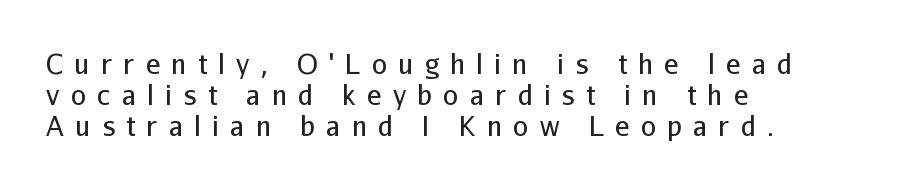
The image shows 27 px text type, upright; set left-aligned, tight line spacing (1.15x), unusually wide letter spacing (+0.42 em), not underlined.
